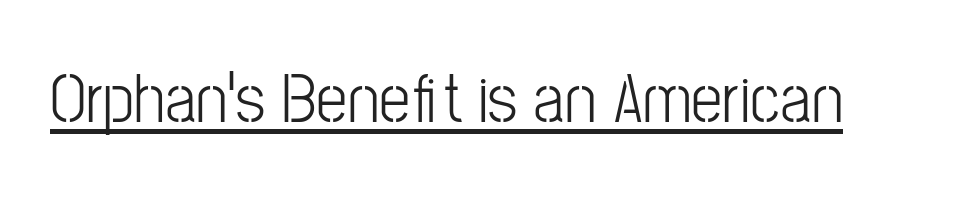
Font category for this specimen: sans-serif. Italic: no, the glyphs are upright roman. Underlining? Definitely there. The passage shown is not bold in any degree.
